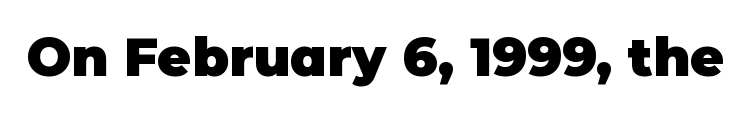
{"serif": "no", "italic": "no", "bold": "yes", "weight": "heavy", "width": "normal", "stroke_contrast": "low", "x_height": "large", "monospaced": "no", "underline": "no", "letter_spacing": "normal", "letter_spacing_em": 0.0, "glyph_px": 53}
